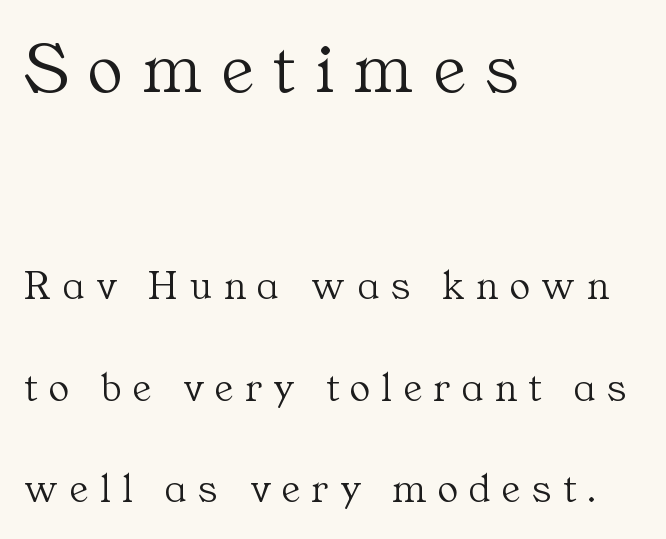
The passage shown is typed in a proportional face where columns would drift. Compared with typical paragraphs, the rows here are farther apart. On a weight scale, this lands at 450 or below. Letter spacing: wide. Observe the serifs anchoring each vertical stroke in this sample.
